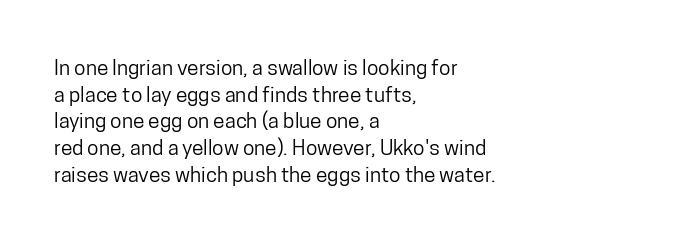
{"italic": "no", "underline": "no", "align": "left", "line_spacing": "normal", "line_spacing_ratio": 1.27, "letter_spacing": "normal", "letter_spacing_em": 0.0, "glyph_px": 21}
